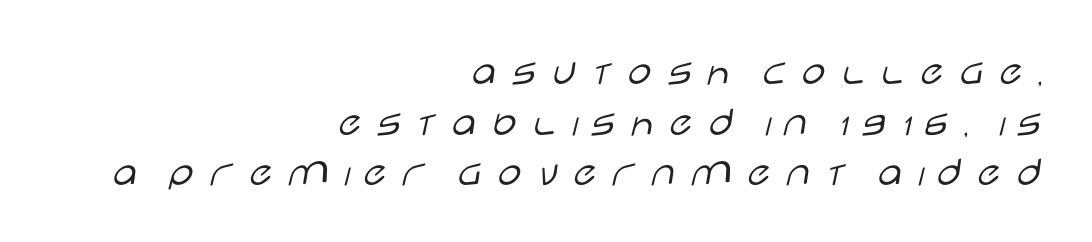
The passage shown is typeset with a sans-serif family. This rendering features lettering with no underline. Each letter keeps its own natural width here, so spacing adapts to shape.
